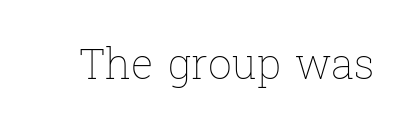
The image shows 42 px thin type, upright; set normal letter spacing, not underlined; low stroke contrast and a medium x-height.
